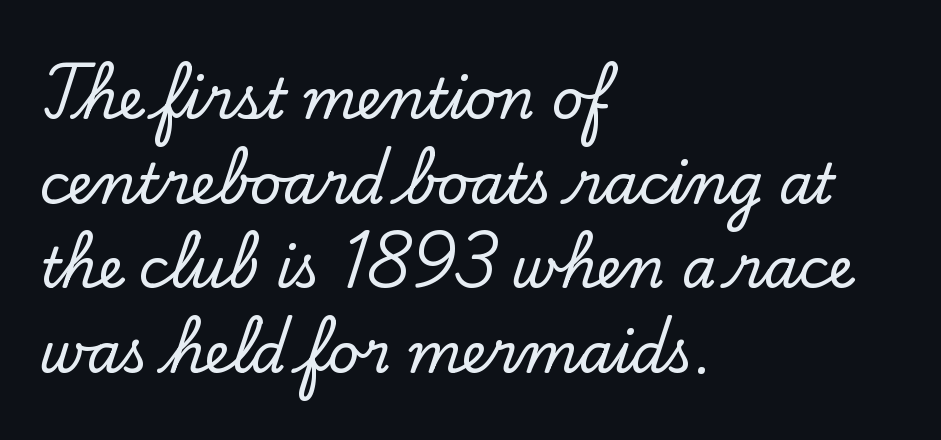
Words appear dense and cohesive because spacing is normal. This sample has the flowing, uneven cadence of proportional lettering. The space beneath each line is pristine and unruled.
